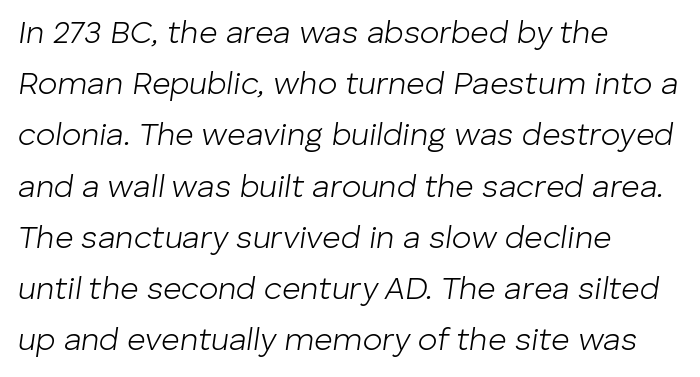
A clean baseline with only descenders dipping below it. Compared with typical paragraphs, the rows here are spaced about the same. Stems here are at most as thick as an everyday book face. Posture: slanted. Proportional: the letters do not fall into vertical columns.
